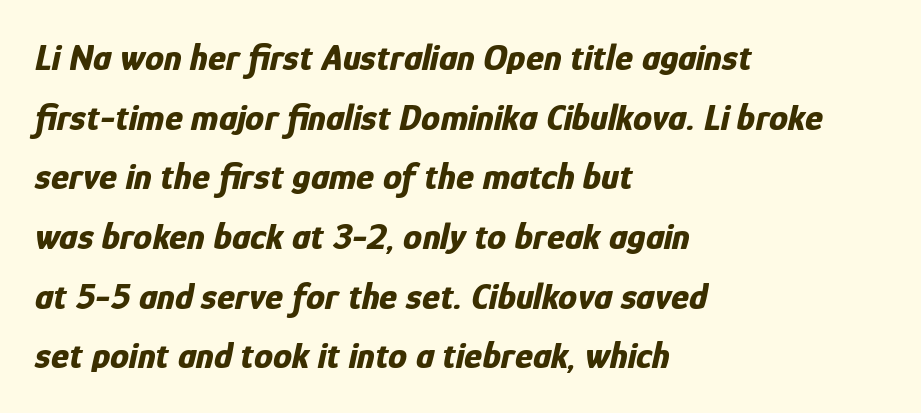
Q: Is the text bold? A: Yes.
Q: Is the text italic (slanted)? A: Yes, it leans right by about 12 degrees.
Q: Is the text underlined? A: No.
Q: How is the paragraph aligned? A: Left-aligned.
Q: Is the spacing between letters normal or unusually wide? A: Normal.
Q: Is the spacing between lines tight, normal or loose? A: Normal.
Q: Width (condensed, normal, or wide)? A: Condensed.
Q: Stroke contrast? A: Low.
Q: x-height? A: Medium.
Q: Monospaced? A: No.
